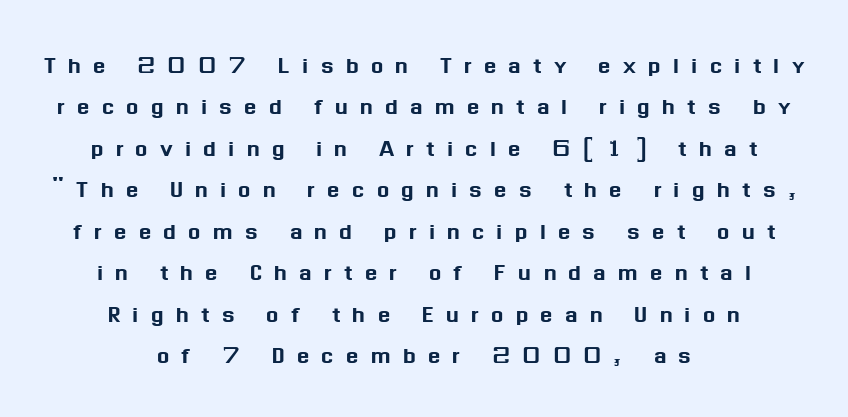
Q: Is the text italic (slanted)? A: No, it is upright.
Q: Is the typeface a serif or a sans-serif typeface? A: Sans-serif.
Q: Is the text underlined? A: No.
Q: How is the paragraph aligned? A: Centered.
Q: Is the spacing between letters normal or unusually wide? A: Unusually wide.
Q: Is the spacing between lines tight, normal or loose? A: Normal.
Q: Width (condensed, normal, or wide)? A: Normal.
Q: Stroke contrast? A: Medium.
Q: x-height? A: Medium.
Q: Monospaced? A: No.
